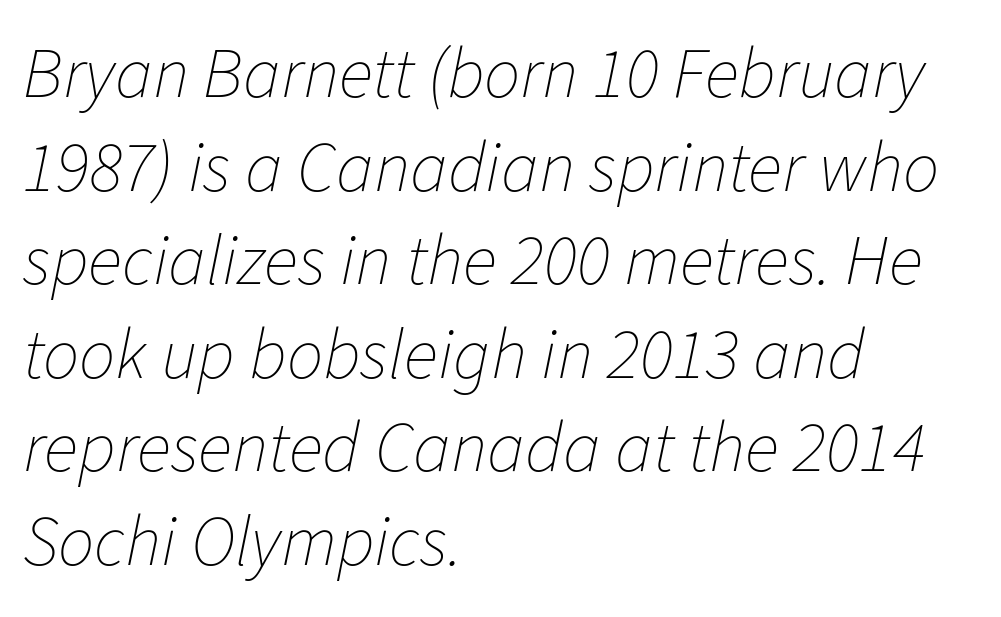
{"italic": "yes", "lean": "right", "slant_degrees": 11, "bold": "no", "weight": "thin", "width": "normal", "stroke_contrast": "low", "x_height": "medium", "monospaced": "no", "underline": "no", "align": "left", "line_spacing": "normal", "line_spacing_ratio": 1.3, "letter_spacing": "normal", "letter_spacing_em": 0.0, "glyph_px": 72}
